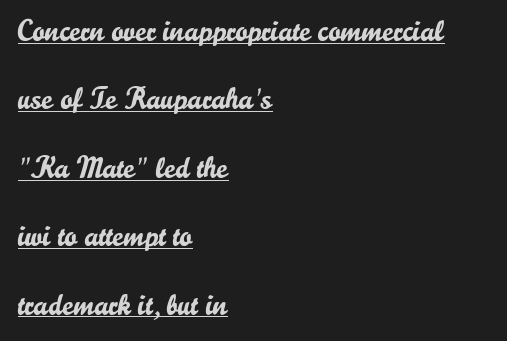
{"serif": "no", "width": "normal", "stroke_contrast": "low", "x_height": "small", "monospaced": "no", "underline": "yes", "align": "left", "line_spacing": "loose", "line_spacing_ratio": 2.28, "letter_spacing": "normal", "letter_spacing_em": 0.0, "glyph_px": 30}
